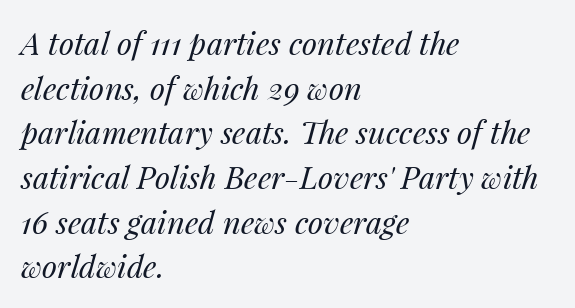
The image shows 31 px regular-weight type, italic (leaning right); set left-aligned, normal line spacing (1.44x), normal letter spacing, not underlined; medium stroke contrast and a medium x-height.
